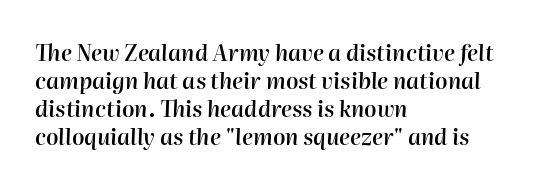
Q: Is the text bold? A: Semi-bold.
Q: Is the text italic (slanted)? A: Yes, it leans right by about 2 degrees.
Q: Is the text underlined? A: No.
Q: How is the paragraph aligned? A: Left-aligned.
Q: Is the spacing between letters normal or unusually wide? A: Normal.
Q: Is the spacing between lines tight, normal or loose? A: Normal.
